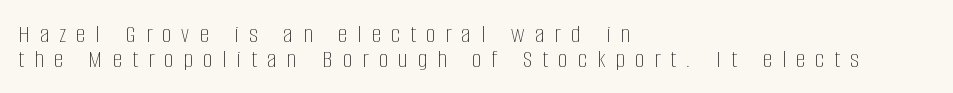
The font sits on the lighter half of the weight spectrum, regular included. Is the block centered? No — it sits flush against the left margin. Underlining? Definitely not there. Caption: expanded tracking, letters set apart. Tightly led — the rows are bunched. Every character sits straight up, as roman type does.
